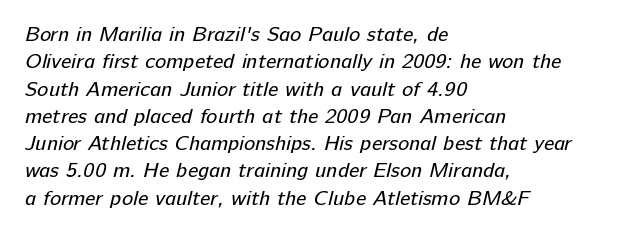
Q: Is the text bold? A: No.
Q: Is the text underlined? A: No.
Q: How is the paragraph aligned? A: Left-aligned.
Q: Is the spacing between letters normal or unusually wide? A: Normal.
Q: Is the spacing between lines tight, normal or loose? A: Normal.
